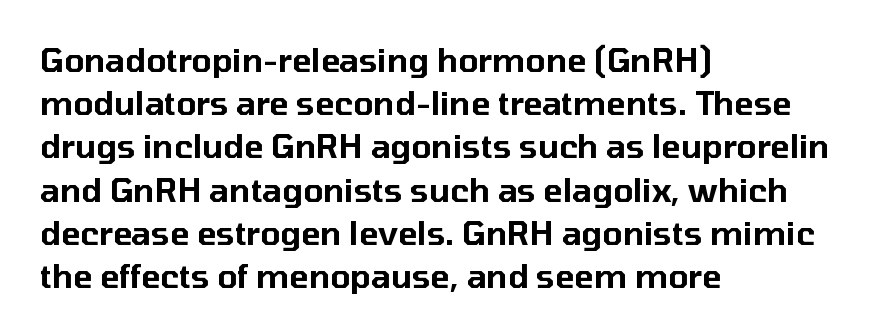
The image shows 32 px sans-serif type, upright; set left-aligned, normal line spacing (1.35x), normal letter spacing, not underlined; low stroke contrast and a medium x-height.
